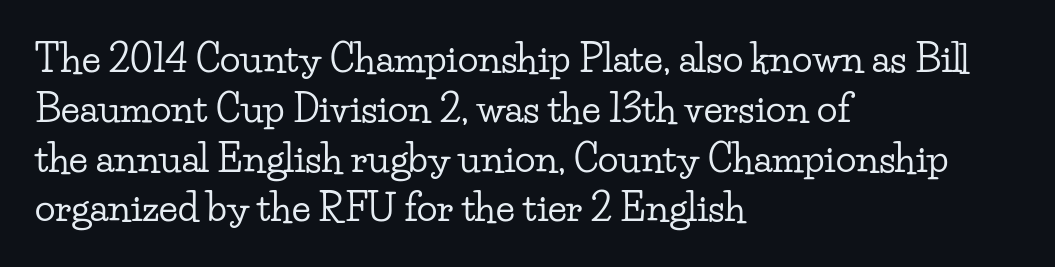
Q: Is the text italic (slanted)? A: No, it is upright.
Q: Is the typeface a serif or a sans-serif typeface? A: Serif.
Q: Is the text underlined? A: No.
Q: How is the paragraph aligned? A: Left-aligned.
Q: Is the spacing between letters normal or unusually wide? A: Normal.
Q: Is the spacing between lines tight, normal or loose? A: Normal.
Q: Width (condensed, normal, or wide)? A: Wide.
Q: Stroke contrast? A: Low.
Q: x-height? A: Small.
Q: Monospaced? A: No.
